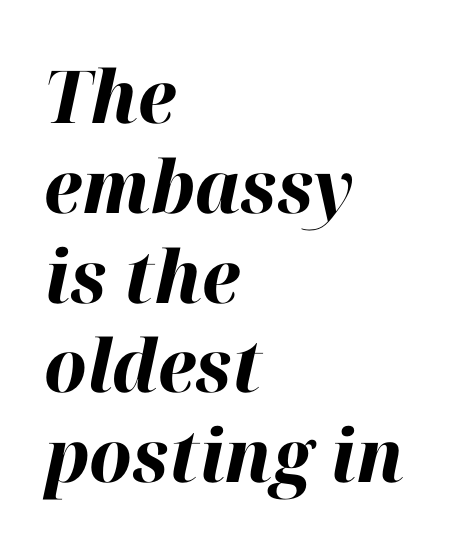
Q: Is the text bold? A: Yes.
Q: Is the text italic (slanted)? A: Yes, it leans right by about 12 degrees.
Q: Is the text underlined? A: No.
Q: How is the paragraph aligned? A: Left-aligned.
Q: Is the spacing between letters normal or unusually wide? A: Normal.
Q: Width (condensed, normal, or wide)? A: Normal.
Q: Stroke contrast? A: High.
Q: x-height? A: Medium.
Q: Monospaced? A: No.
